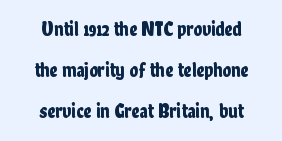
{"italic": "no", "underline": "no", "align": "center", "line_spacing": "loose", "line_spacing_ratio": 2.06, "letter_spacing": "normal", "letter_spacing_em": 0.0, "glyph_px": 20}
